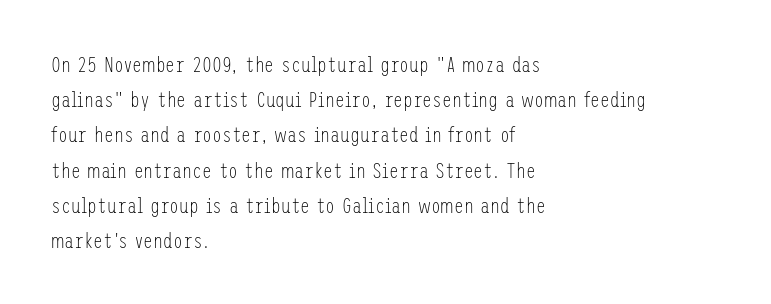
{"italic": "no", "bold": "no", "underline": "no", "align": "left", "line_spacing": "normal", "line_spacing_ratio": 1.6, "letter_spacing": "normal", "letter_spacing_em": 0.0, "glyph_px": 22}
